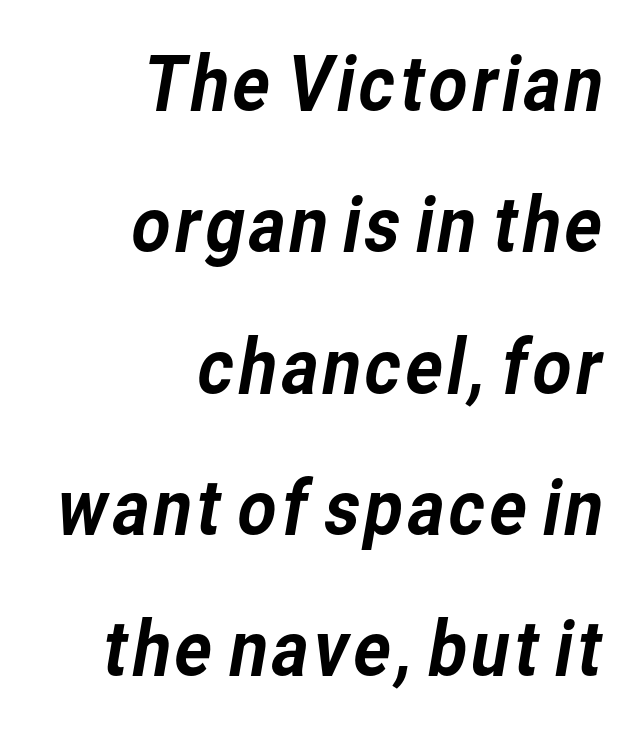
Q: Is the typeface a serif or a sans-serif typeface? A: Sans-serif.
Q: Is the text underlined? A: No.
Q: How is the paragraph aligned? A: Right-aligned.
Q: Is the spacing between letters normal or unusually wide? A: Normal.
Q: Width (condensed, normal, or wide)? A: Normal.
Q: Stroke contrast? A: Low.
Q: x-height? A: Medium.
Q: Monospaced? A: No.
